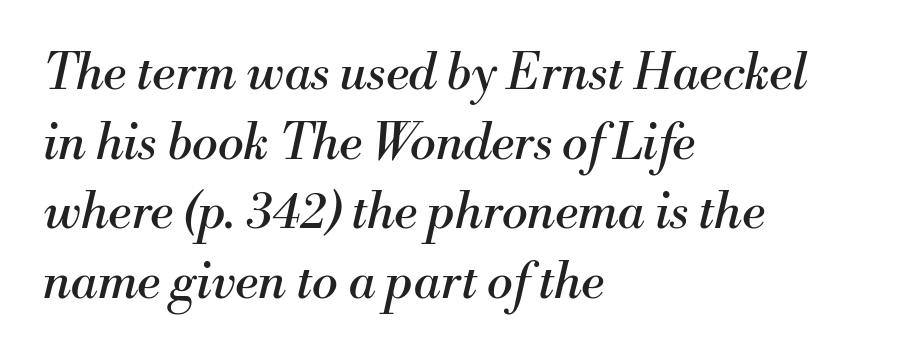
Q: Is the text bold? A: No.
Q: Is the text italic (slanted)? A: Yes, it leans right by about 13 degrees.
Q: Is the typeface a serif or a sans-serif typeface? A: Serif.
Q: Is the text underlined? A: No.
Q: How is the paragraph aligned? A: Left-aligned.
Q: Is the spacing between letters normal or unusually wide? A: Normal.
Q: Is the spacing between lines tight, normal or loose? A: Normal.
Q: Width (condensed, normal, or wide)? A: Normal.
Q: Stroke contrast? A: Medium.
Q: x-height? A: Small.
Q: Monospaced? A: No.
